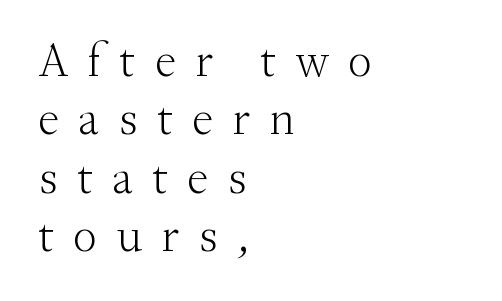
The image shows 49 px light serif type, upright; set left-aligned, line spacing 1.19x, unusually wide letter spacing (+0.38 em), not underlined; medium stroke contrast and a small x-height.
